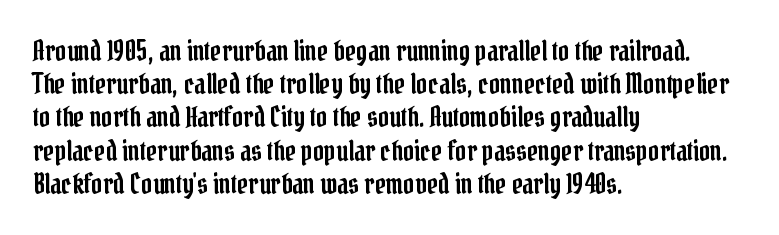
The image shows 27 px text type, upright; set left-aligned, line spacing 1.23x, normal letter spacing, not underlined.
